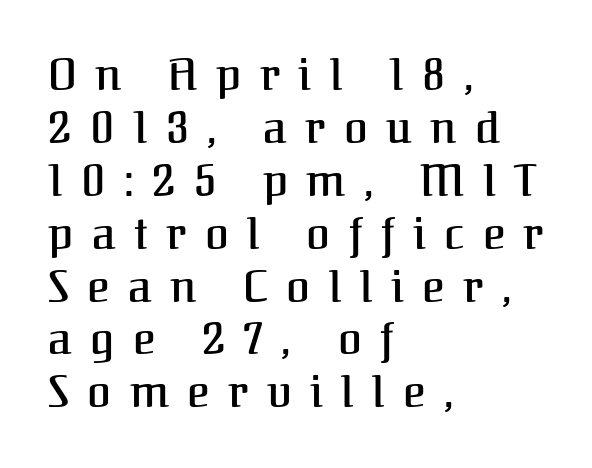
Is the block centered? No — it sits flush against the left margin. What kind of face is this? One with serifs. Check the space under the baseline: it is left empty. Tracking value appears strongly positive — letters spread wide.
